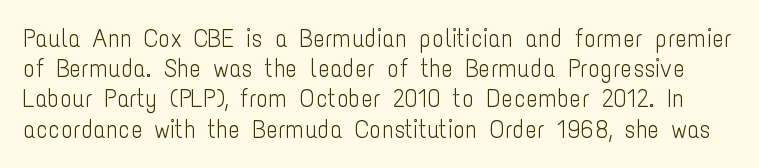
The image shows 25 px text type, upright; set line spacing 1.21x, normal letter spacing, not underlined.
